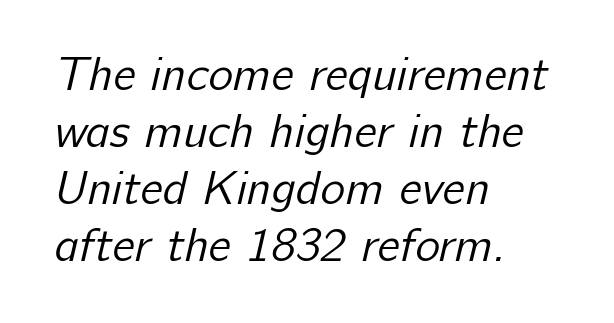
{"serif": "no", "bold": "no", "weight": "regular", "width": "normal", "stroke_contrast": "low", "x_height": "medium", "monospaced": "no", "underline": "no", "align": "left", "line_spacing_ratio": 1.21, "letter_spacing": "normal", "letter_spacing_em": 0.0, "glyph_px": 47}
